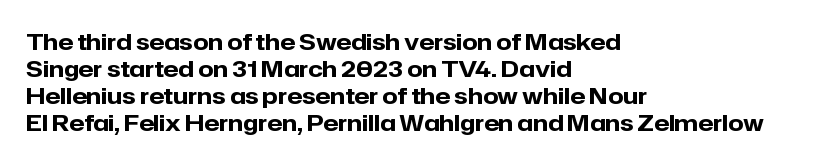
{"italic": "no", "bold": "yes", "underline": "no", "align": "left", "line_spacing_ratio": 1.23, "letter_spacing": "normal", "letter_spacing_em": 0.0, "glyph_px": 22}
